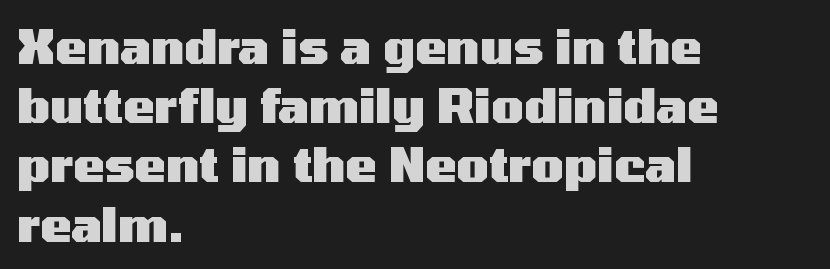
The image shows 47 px heavy, wide sans-serif type, upright; set left-aligned, normal line spacing (1.26x), normal letter spacing, not underlined; medium stroke contrast and a medium x-height.
